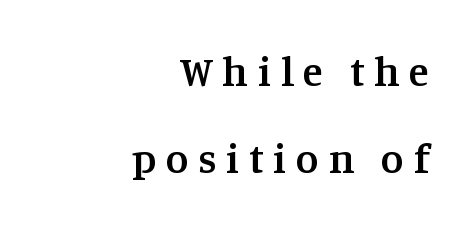
{"serif": "yes", "italic": "no", "bold": "semi", "weight": "semibold", "width": "normal", "stroke_contrast": "medium", "x_height": "large", "monospaced": "no", "underline": "no", "align": "right", "line_spacing": "loose", "line_spacing_ratio": 2.13, "letter_spacing": "wide", "letter_spacing_em": 0.24, "glyph_px": 41}
